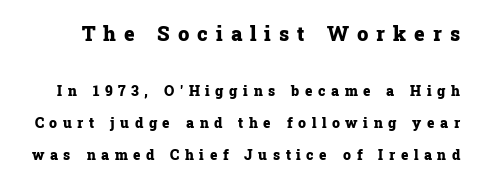
The image shows 20 px bold type, upright; set loose line spacing (2.27x), unusually wide letter spacing (+0.4 em), not underlined; the first (top) block is 1.43x larger.
